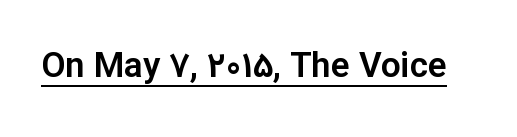
Q: Is the text italic (slanted)? A: No, it is upright.
Q: Is the typeface a serif or a sans-serif typeface? A: Sans-serif.
Q: Is the text underlined? A: Yes.
Q: Is the spacing between letters normal or unusually wide? A: Normal.
Q: Width (condensed, normal, or wide)? A: Normal.
Q: Stroke contrast? A: Low.
Q: x-height? A: Medium.
Q: Monospaced? A: No.
